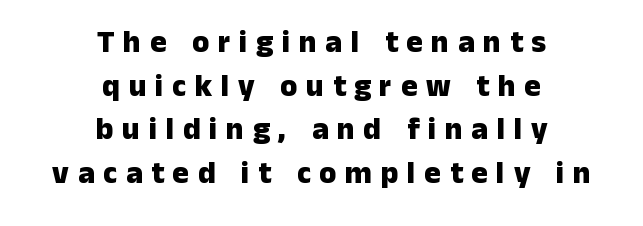
The image shows 31 px heavy sans-serif type, upright; set centered, normal line spacing (1.41x), unusually wide letter spacing (+0.28 em), not underlined; low stroke contrast and a medium x-height.
